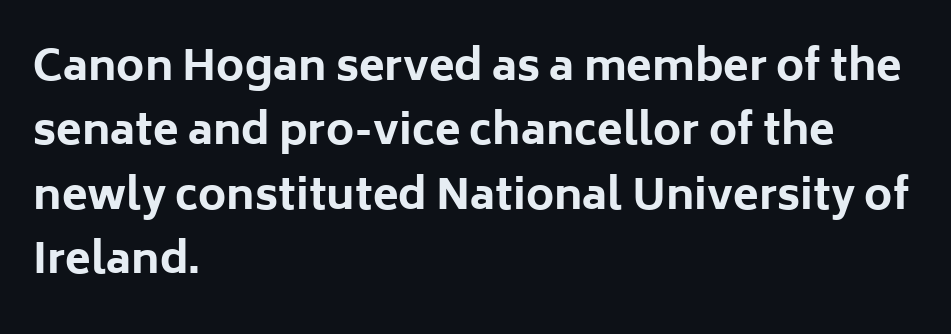
{"serif": "no", "italic": "no", "bold": "yes", "weight": "bold", "width": "normal", "stroke_contrast": "low", "x_height": "medium", "monospaced": "no", "underline": "no", "align": "left", "line_spacing": "normal", "line_spacing_ratio": 1.53, "letter_spacing": "normal", "letter_spacing_em": 0.0, "glyph_px": 42}
